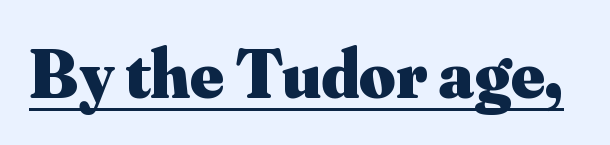
Q: Is the text bold? A: Yes.
Q: Is the text italic (slanted)? A: No, it is upright.
Q: Is the typeface a serif or a sans-serif typeface? A: Serif.
Q: Is the text underlined? A: Yes.
Q: Is the spacing between letters normal or unusually wide? A: Normal.
Q: Width (condensed, normal, or wide)? A: Normal.
Q: Stroke contrast? A: Medium.
Q: x-height? A: Small.
Q: Monospaced? A: No.
